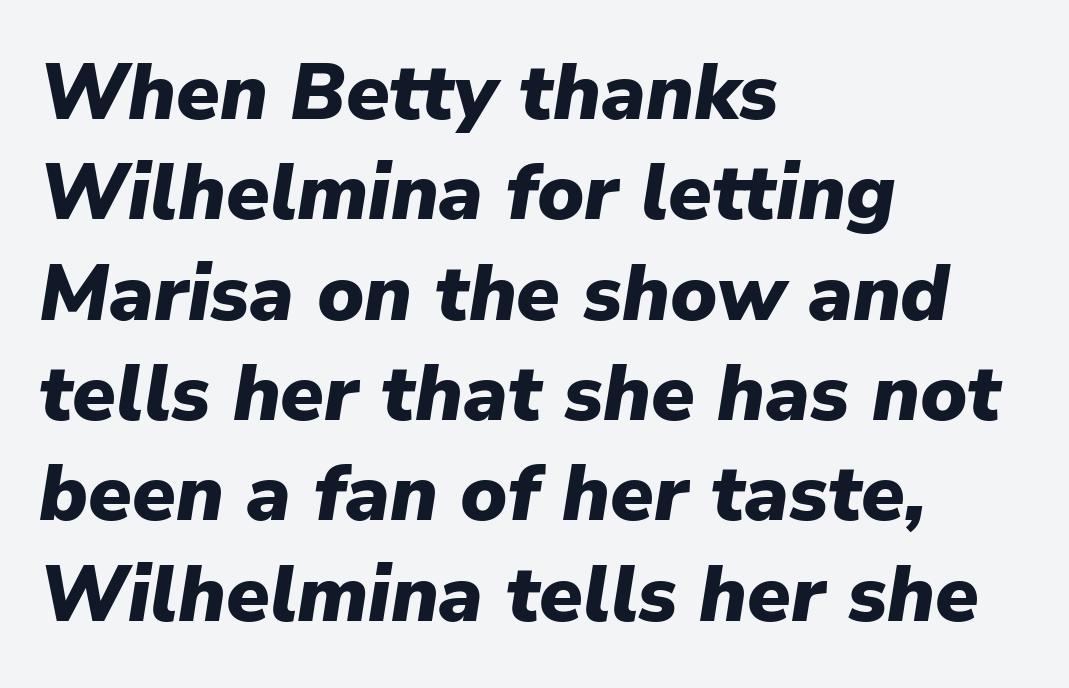
{"italic": "yes", "lean": "right", "slant_degrees": 9, "bold": "yes", "weight": "heavy", "width": "normal", "stroke_contrast": "low", "x_height": "medium", "monospaced": "no", "underline": "no", "align": "left", "line_spacing": "normal", "line_spacing_ratio": 1.27, "letter_spacing": "normal", "letter_spacing_em": 0.0, "glyph_px": 79}
